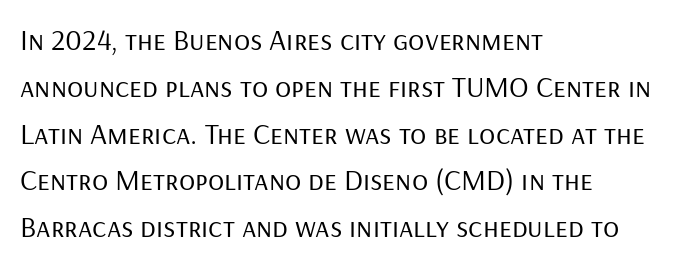
The image shows 30 px regular-weight sans-serif type, upright; set left-aligned, normal line spacing (1.56x), normal letter spacing, not underlined; low stroke contrast and a medium x-height.
